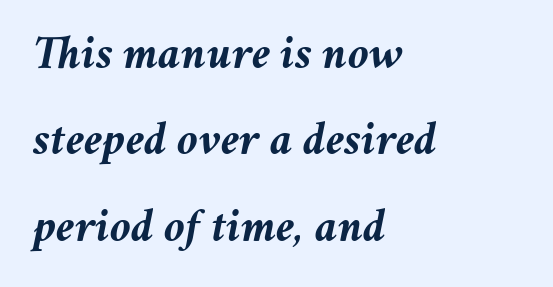
Q: Is the text bold? A: Yes.
Q: Is the text italic (slanted)? A: Yes, it leans right by about 11 degrees.
Q: Is the text underlined? A: No.
Q: How is the paragraph aligned? A: Left-aligned.
Q: Is the spacing between letters normal or unusually wide? A: Normal.
Q: Width (condensed, normal, or wide)? A: Normal.
Q: Stroke contrast? A: Medium.
Q: x-height? A: Medium.
Q: Monospaced? A: No.
